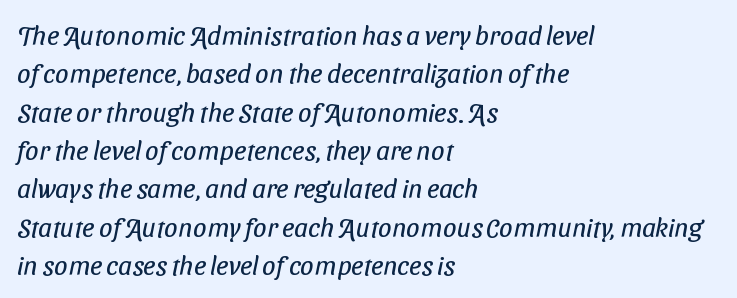
Q: Is the text bold? A: No.
Q: Is the text underlined? A: No.
Q: How is the paragraph aligned? A: Left-aligned.
Q: Is the spacing between letters normal or unusually wide? A: Normal.
Q: Is the spacing between lines tight, normal or loose? A: Normal.
